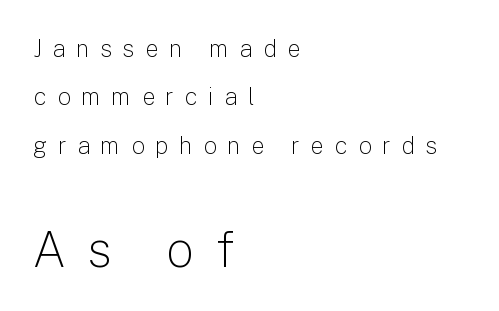
{"serif": "no", "italic": "no", "bold": "no", "weight": "light", "width": "normal", "stroke_contrast": "low", "x_height": "medium", "monospaced": "no", "underline": "no", "align": "left", "line_spacing": "loose", "line_spacing_ratio": 2.02, "letter_spacing": "wide", "letter_spacing_em": 0.43, "larger_block": "second", "size_ratio": 2.04, "glyph_px": 49}
